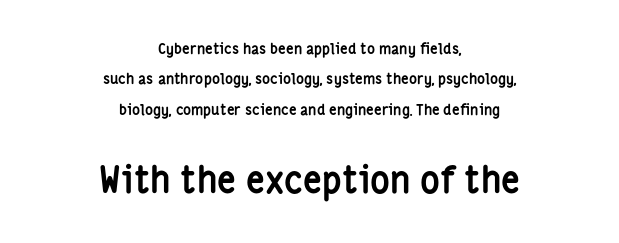
Pretty heavy lettering here — definitely bold. Grotesque or geometric, the face here clearly has no serifs. The typography opts for an upright posture over an oblique one. These lines are rendered in a variable-pitch font. Bigger letters appear in the bottom chunk; the top chunk is reduced. Which margin do the lines hug? Neither — every line sits in the middle.
